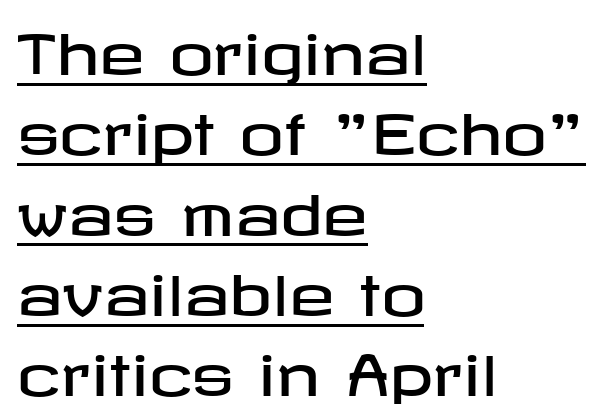
The image shows 55 px wide sans-serif type, upright; set left-aligned, normal line spacing (1.46x), normal letter spacing, underlined; low stroke contrast and a medium x-height.
